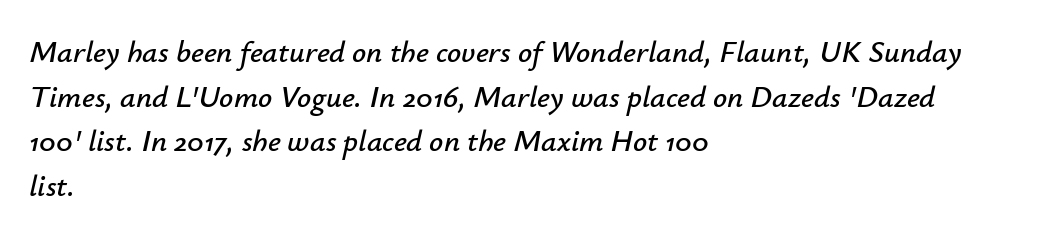
{"italic": "yes", "lean": "right", "slant_degrees": 12, "width": "normal", "stroke_contrast": "low", "x_height": "small", "monospaced": "no", "underline": "no", "align": "left", "line_spacing": "normal", "line_spacing_ratio": 1.44, "letter_spacing": "normal", "letter_spacing_em": 0.0, "glyph_px": 31}
